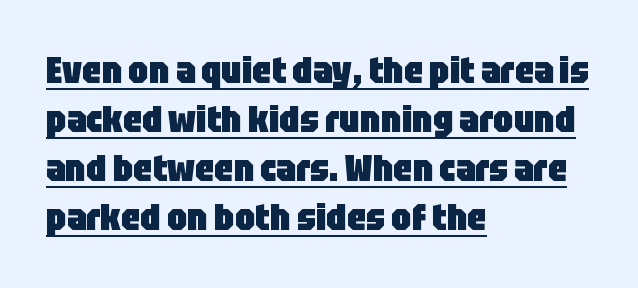
The image shows 37 px heavy, condensed sans-serif type, upright; set left-aligned, normal line spacing (1.32x), normal letter spacing, underlined; low stroke contrast and a large x-height.
